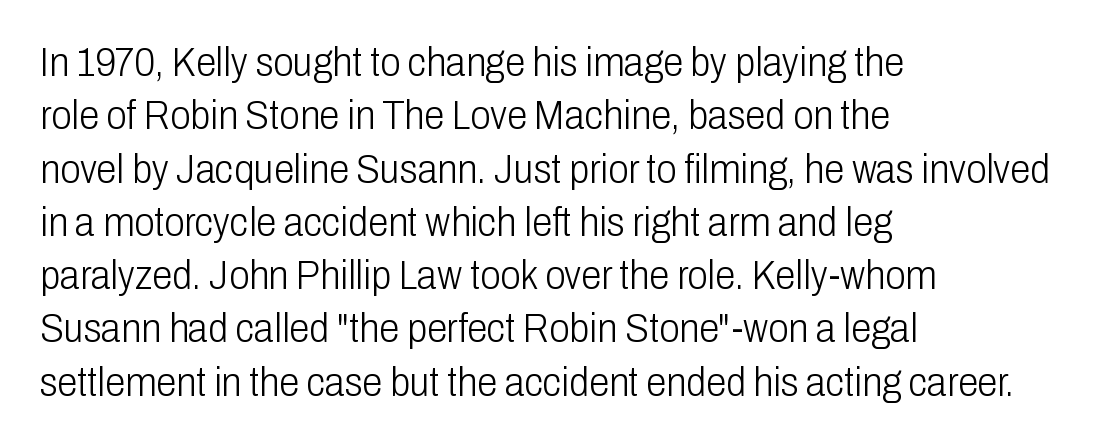
{"serif": "no", "italic": "no", "bold": "no", "weight": "light", "width": "condensed", "stroke_contrast": "low", "x_height": "medium", "monospaced": "no", "underline": "no", "align": "left", "line_spacing": "normal", "line_spacing_ratio": 1.3, "letter_spacing": "normal", "letter_spacing_em": 0.0, "glyph_px": 41}
